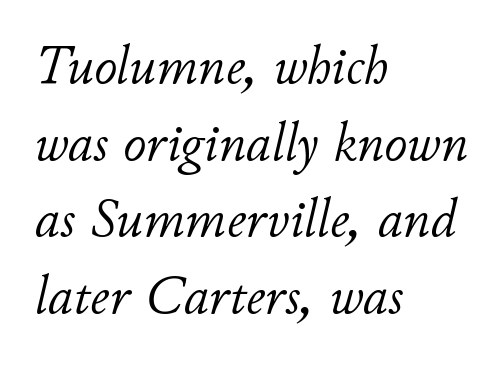
The image shows 56 px light type, italic (leaning right); set left-aligned, normal line spacing (1.37x), normal letter spacing, not underlined; low stroke contrast and a small x-height.
